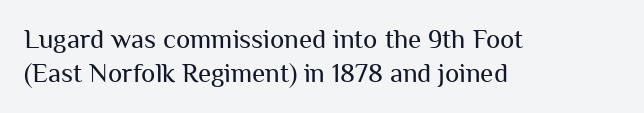
The letterforms sit at book weight or below. Honestly, the letter spacing is just normal — you wouldn't notice it. The type sits square on the baseline with zero lean. Unmarked baselines from the first word to the last. The text block is weighted toward the left margin, trailing off unevenly rightward. The designer left line spacing at the default.
